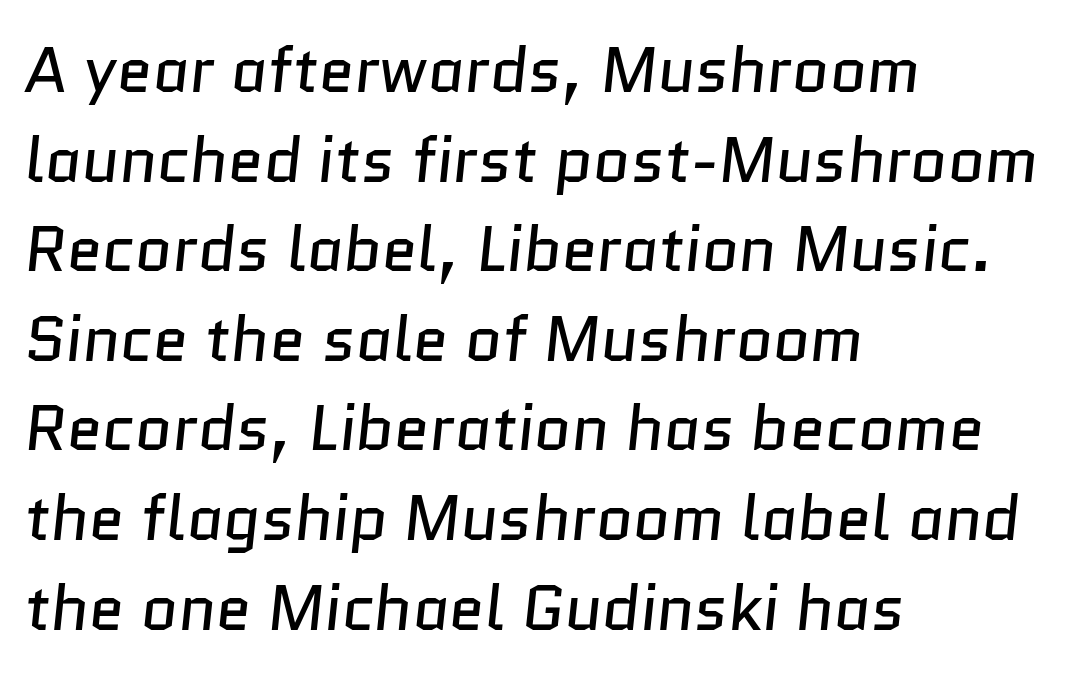
The characters are drawn with everyday or finer stroke widths. Visually the block forms a straight wall on the left and a jagged coastline on the right. Character widths vary here, with narrow letters taking less room than wide ones. Vertical spacing — default. Rule under the text: the space is simply empty. Look at the bottom of the vertical strokes: they stop flat, with no serifs.
